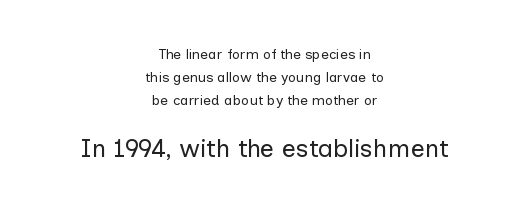
{"italic": "no", "bold": "no", "underline": "no", "align": "center", "line_spacing": "normal", "line_spacing_ratio": 1.63, "letter_spacing": "normal", "letter_spacing_em": 0.0, "larger_block": "second", "size_ratio": 1.79, "glyph_px": 25}
